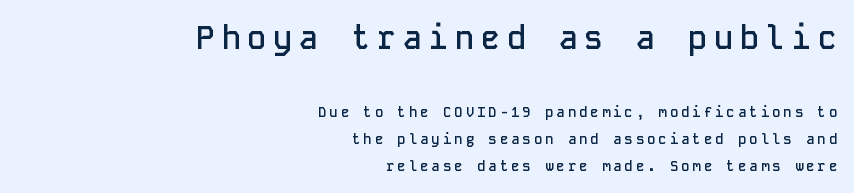
The lettering holds an erect, upright posture throughout. The passage shown is not underscored anywhere. Does extra space separate the letters? Yes, quite a lot of it. These lines stack with their right ends in a neat column.
